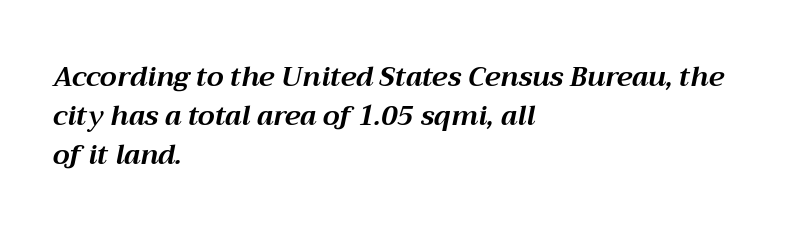
The image shows 27 px bold type, italic (leaning right); set left-aligned, normal line spacing (1.44x), normal letter spacing, not underlined.
